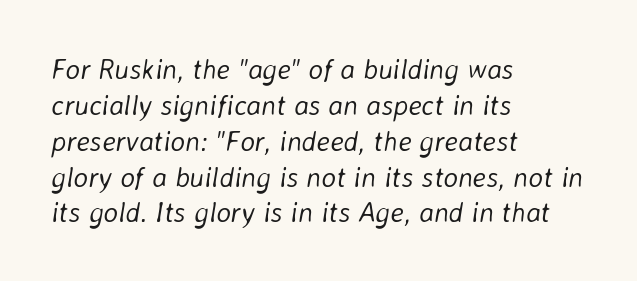
{"italic": "yes", "lean": "right", "slant_degrees": 8, "bold": "no", "weight": "light", "width": "normal", "stroke_contrast": "low", "x_height": "medium", "monospaced": "no", "underline": "no", "align": "left", "line_spacing": "normal", "line_spacing_ratio": 1.28, "letter_spacing": "normal", "letter_spacing_em": 0.0, "glyph_px": 28}
